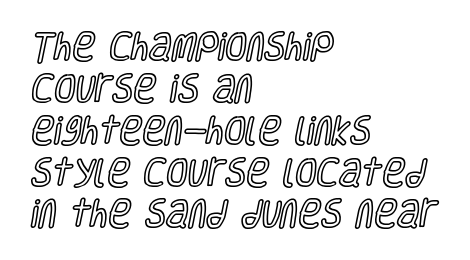
{"width": "condensed", "x_height": "large", "monospaced": "no", "underline": "no", "align": "left", "line_spacing": "normal", "line_spacing_ratio": 1.35, "letter_spacing": "normal", "letter_spacing_em": 0.0, "glyph_px": 31}
